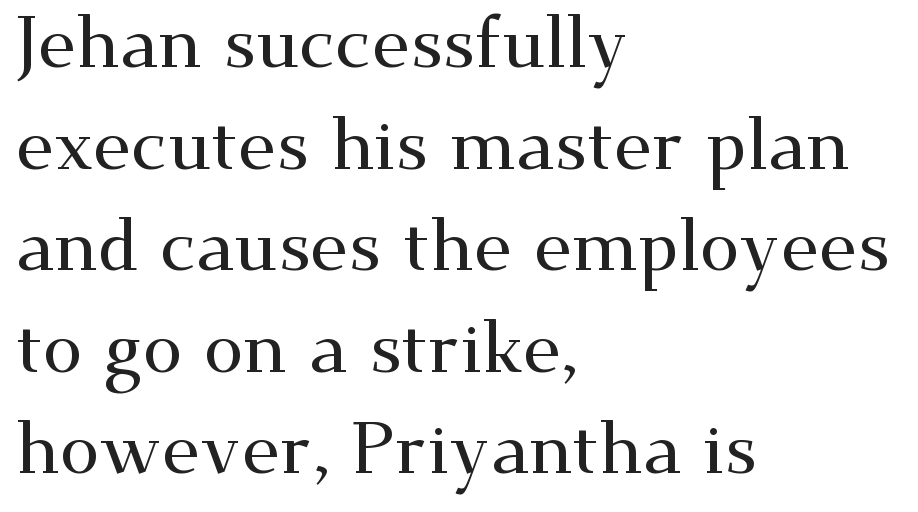
Q: Is the text italic (slanted)? A: No, it is upright.
Q: Is the typeface a serif or a sans-serif typeface? A: Serif.
Q: Is the text underlined? A: No.
Q: How is the paragraph aligned? A: Left-aligned.
Q: Is the spacing between letters normal or unusually wide? A: Normal.
Q: Is the spacing between lines tight, normal or loose? A: Normal.
Q: Width (condensed, normal, or wide)? A: Wide.
Q: Stroke contrast? A: Medium.
Q: x-height? A: Small.
Q: Monospaced? A: No.
